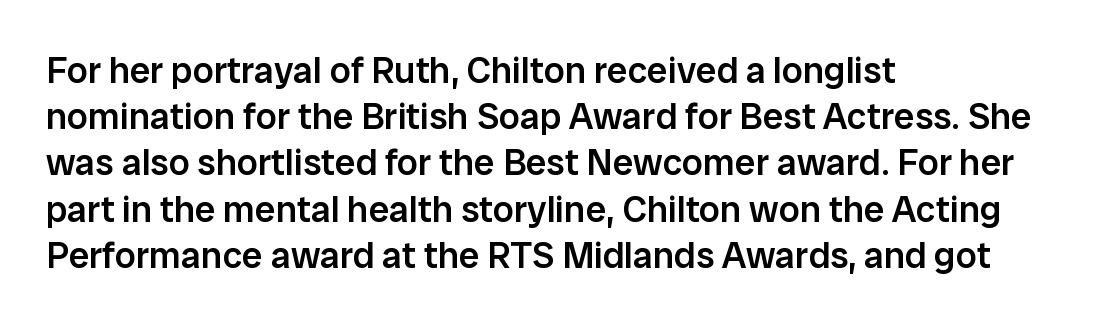
The image shows 37 px semibold sans-serif type, upright; set left-aligned, normal line spacing (1.25x), normal letter spacing, not underlined; low stroke contrast and a medium x-height.
